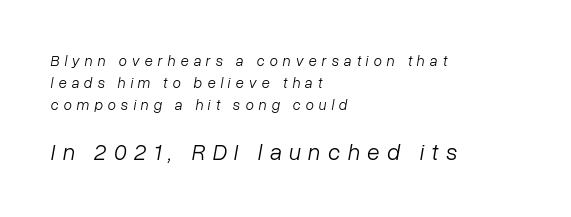
{"italic": "yes", "lean": "right", "slant_degrees": 10, "bold": "no", "underline": "no", "align": "left", "line_spacing": "normal", "line_spacing_ratio": 1.47, "letter_spacing": "wide", "letter_spacing_em": 0.33, "larger_block": "second", "size_ratio": 1.53, "glyph_px": 23}
